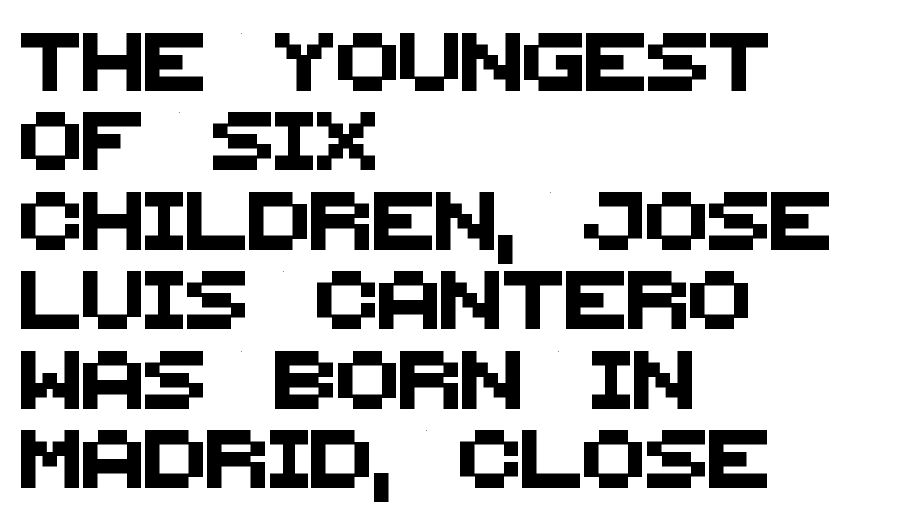
One-word summary of the alignment: left. This sample keeps an unexceptional amount of space between lines. No word sits above an underline. The rendering uses natural spacing where letterforms have individual widths.
